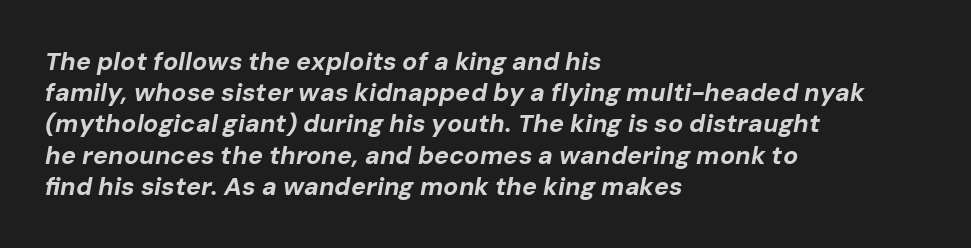
Q: Is the text bold? A: Yes.
Q: Is the text italic (slanted)? A: Yes, it leans right by about 10 degrees.
Q: Is the text underlined? A: No.
Q: How is the paragraph aligned? A: Left-aligned.
Q: Is the spacing between letters normal or unusually wide? A: Normal.
Q: Is the spacing between lines tight, normal or loose? A: Normal.
